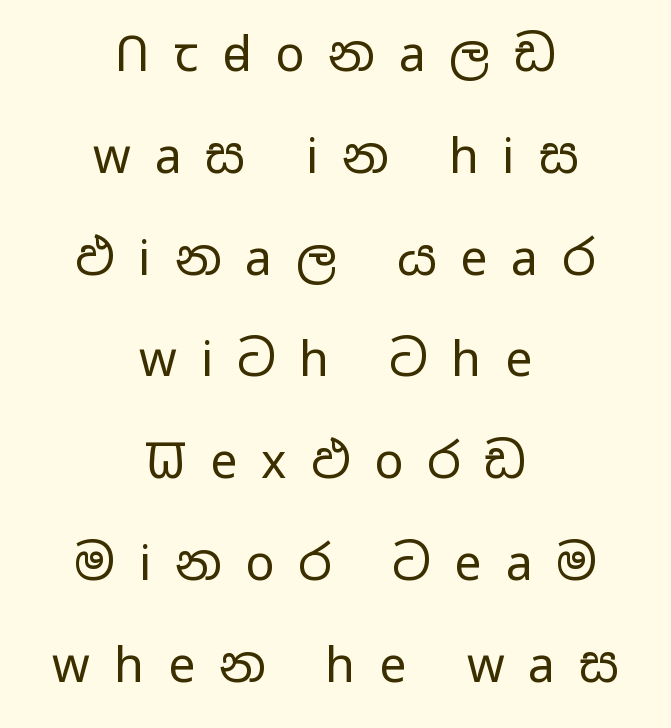
A typesetter would mark this as roman, not italic. Each letter keeps its own natural width here, so spacing adapts to shape. Unmarked baselines from the first word to the last. These glyphs show unthickened strokes, regular width or finer. Classification — sans serif.
